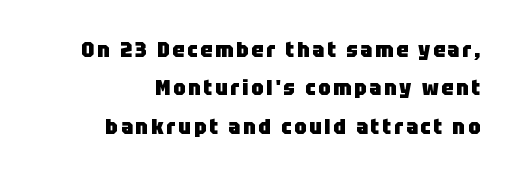
The image shows 21 px bold type, upright; set right-aligned, line spacing 1.83x, not underlined.
